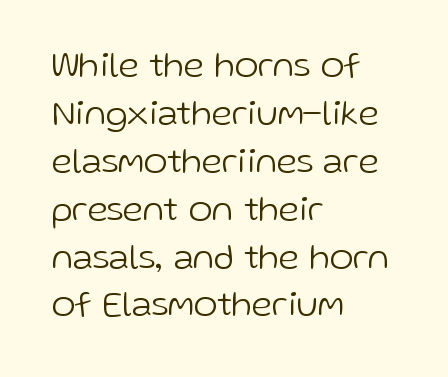
{"serif": "no", "italic": "no", "bold": "no", "weight": "light", "width": "normal", "stroke_contrast": "low", "x_height": "medium", "monospaced": "no", "underline": "no", "align": "left", "line_spacing": "normal", "line_spacing_ratio": 1.33, "letter_spacing": "normal", "letter_spacing_em": 0.0, "glyph_px": 36}
